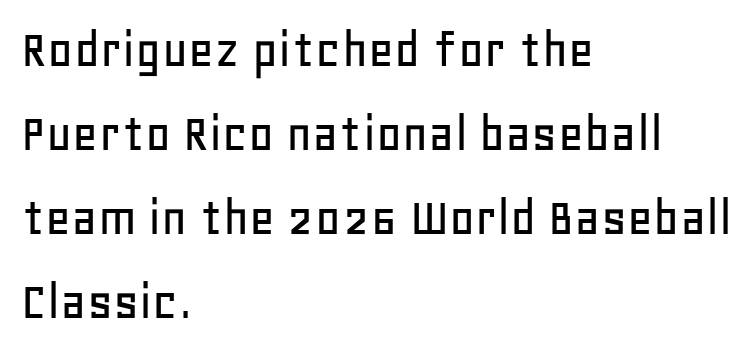
Q: Is the text italic (slanted)? A: No, it is upright.
Q: Is the typeface a serif or a sans-serif typeface? A: Sans-serif.
Q: Is the text underlined? A: No.
Q: How is the paragraph aligned? A: Left-aligned.
Q: Is the spacing between letters normal or unusually wide? A: Normal.
Q: Is the spacing between lines tight, normal or loose? A: Normal.
Q: Width (condensed, normal, or wide)? A: Normal.
Q: Stroke contrast? A: Low.
Q: x-height? A: Large.
Q: Monospaced? A: No.
